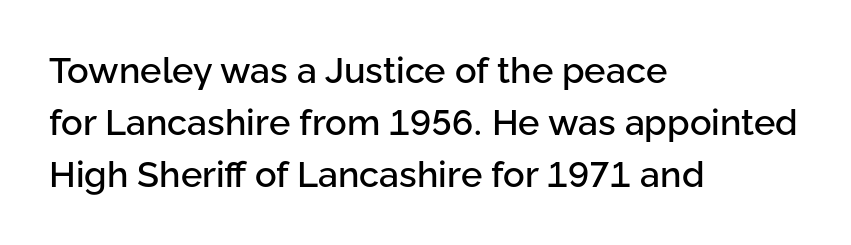
No extra tracking has been applied to these lines. These lines are composed in type without serifs. The vertical gap from one line to the next is medium. Is this a fixed-width face? No — the glyphs have proportional, varying widths. Italic: no, the glyphs are upright roman. The text block is weighted toward the left margin, trailing off unevenly rightward.
